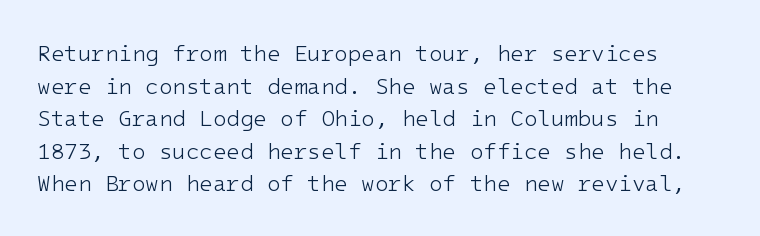
{"italic": "no", "bold": "no", "underline": "no", "line_spacing": "normal", "line_spacing_ratio": 1.48, "letter_spacing": "normal", "letter_spacing_em": 0.0, "glyph_px": 22}
